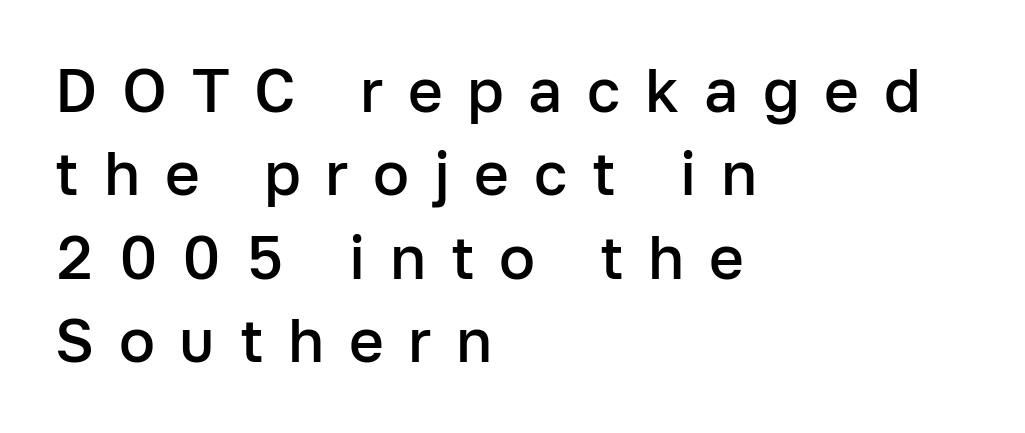
Upright lettering throughout. The block of text has a typical density, with ordinary space between rows. The passage shown is typed in a proportional face where columns would drift. This rendering features lettering with no underline.
